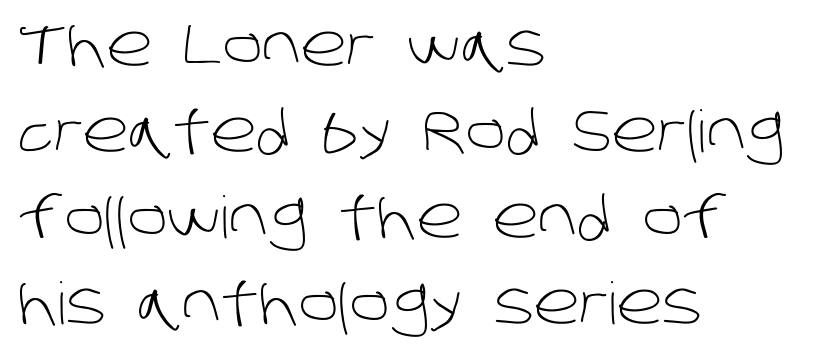
Leftover space on each line is placed entirely after the last word. Here the designer chose a conventional face with non-uniform glyph widths. Notice how descenders clear the ascenders below comfortably — that's standard leading. A typesetter would label this face a sans. The letters sit at their default tracking, neither squeezed nor spread.
